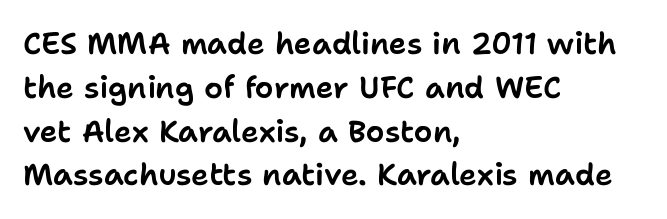
Q: Is the text italic (slanted)? A: No, it is upright.
Q: Is the typeface a serif or a sans-serif typeface? A: Sans-serif.
Q: Is the text underlined? A: No.
Q: How is the paragraph aligned? A: Left-aligned.
Q: Is the spacing between letters normal or unusually wide? A: Normal.
Q: Is the spacing between lines tight, normal or loose? A: Normal.
Q: Width (condensed, normal, or wide)? A: Normal.
Q: Stroke contrast? A: Low.
Q: x-height? A: Medium.
Q: Monospaced? A: No.
